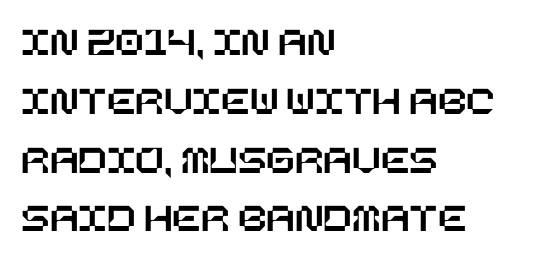
Nobody drew a line under any word here. Evenly set lines give the paragraph a standard silhouette. Every row of glyphs begins at an identical x-position on the left. Does extra space separate the letters? No, they use regular spacing.
